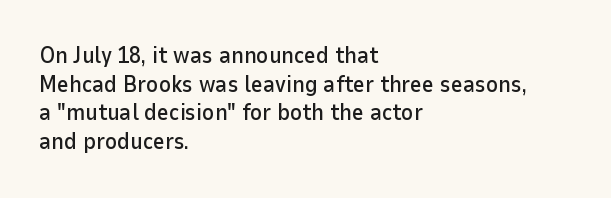
{"italic": "no", "underline": "no", "align": "left", "line_spacing": "normal", "line_spacing_ratio": 1.25, "letter_spacing": "normal", "letter_spacing_em": 0.0, "glyph_px": 23}
